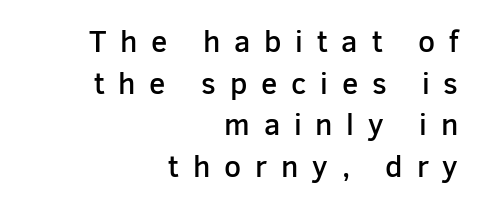
Q: Is the text bold? A: Semi-bold.
Q: Is the text italic (slanted)? A: No, it is upright.
Q: Is the typeface a serif or a sans-serif typeface? A: Sans-serif.
Q: Is the text underlined? A: No.
Q: How is the paragraph aligned? A: Right-aligned.
Q: Is the spacing between letters normal or unusually wide? A: Unusually wide.
Q: Is the spacing between lines tight, normal or loose? A: Normal.
Q: Width (condensed, normal, or wide)? A: Normal.
Q: Stroke contrast? A: Low.
Q: x-height? A: Medium.
Q: Monospaced? A: No.
